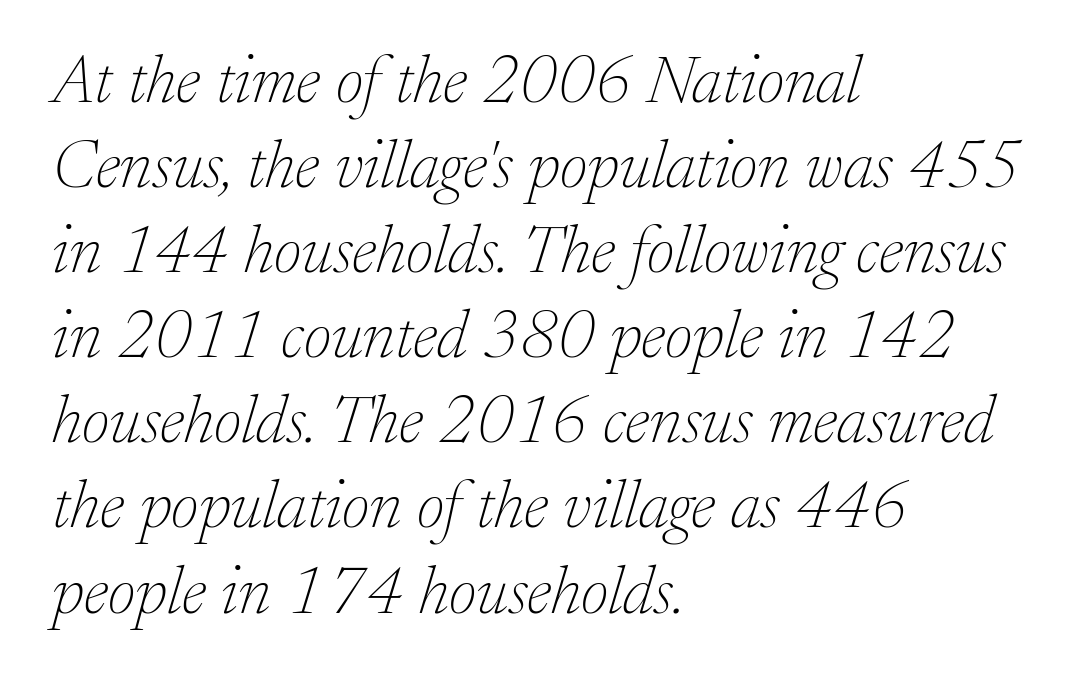
The image shows 67 px thin serif type, italic (leaning right); set left-aligned, normal line spacing (1.27x), normal letter spacing, not underlined; low stroke contrast and a medium x-height.
